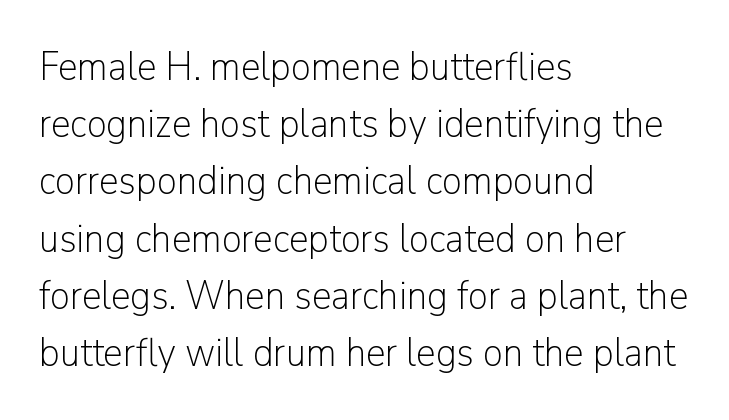
{"serif": "no", "italic": "no", "bold": "no", "weight": "light", "width": "normal", "stroke_contrast": "low", "x_height": "medium", "monospaced": "no", "underline": "no", "align": "left", "line_spacing": "normal", "line_spacing_ratio": 1.43, "letter_spacing": "normal", "letter_spacing_em": 0.0, "glyph_px": 40}
